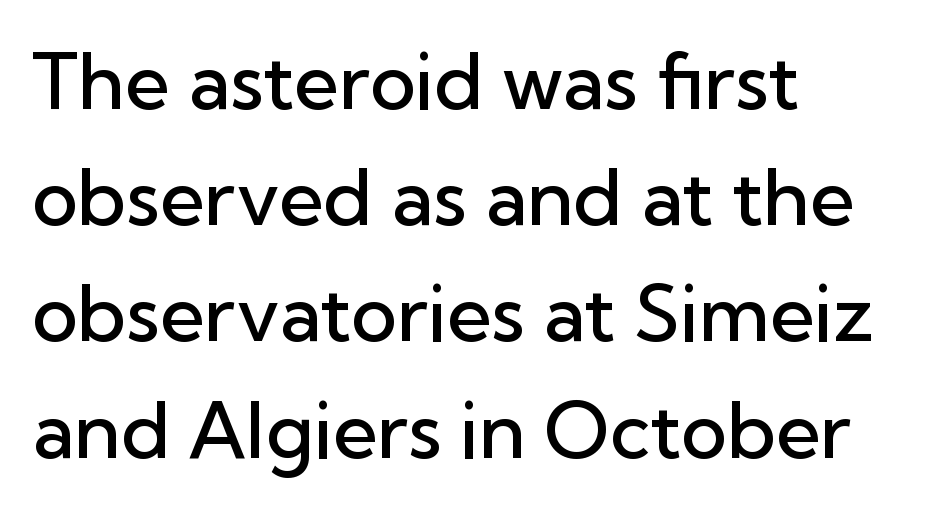
Q: Is the text bold? A: Semi-bold.
Q: Is the text italic (slanted)? A: No, it is upright.
Q: Is the typeface a serif or a sans-serif typeface? A: Sans-serif.
Q: Is the text underlined? A: No.
Q: How is the paragraph aligned? A: Left-aligned.
Q: Is the spacing between letters normal or unusually wide? A: Normal.
Q: Is the spacing between lines tight, normal or loose? A: Normal.
Q: Width (condensed, normal, or wide)? A: Normal.
Q: Stroke contrast? A: Low.
Q: x-height? A: Medium.
Q: Monospaced? A: No.
